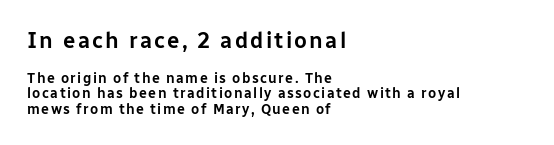
Q: Is the text italic (slanted)? A: No, it is upright.
Q: Is the text underlined? A: No.
Q: How is the paragraph aligned? A: Left-aligned.
Q: Is the spacing between lines tight, normal or loose? A: Tight.
Q: Which block of text is set in a larger size, the first (top) or the second (bottom)? A: The first (top) one.
